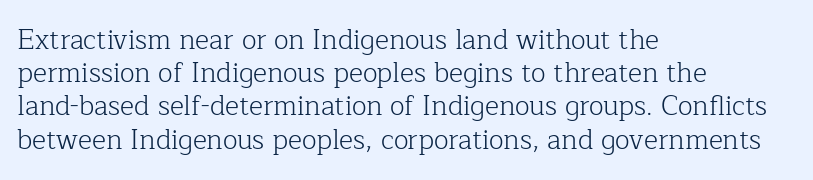
The zone under the glyphs is completely vacant. The passage is arranged the way most books set body copy — flush left. The type sits square on the baseline with zero lean. Weight: in the light-to-regular range. In terms of letterspacing, this is plain default setting.
